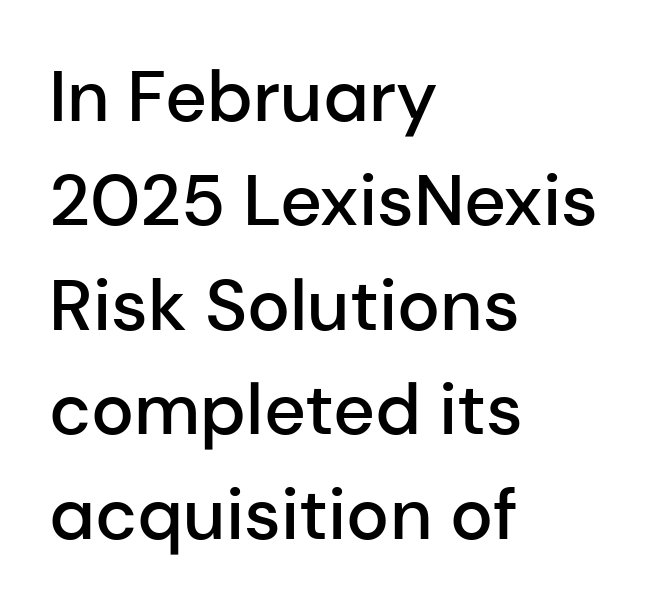
Do the letters lean? They stand straight. The face used here is rendered with its standard letterfit. Each row of text sits above clean, open space. Do the characters align in a grid? No, the font is proportional.
